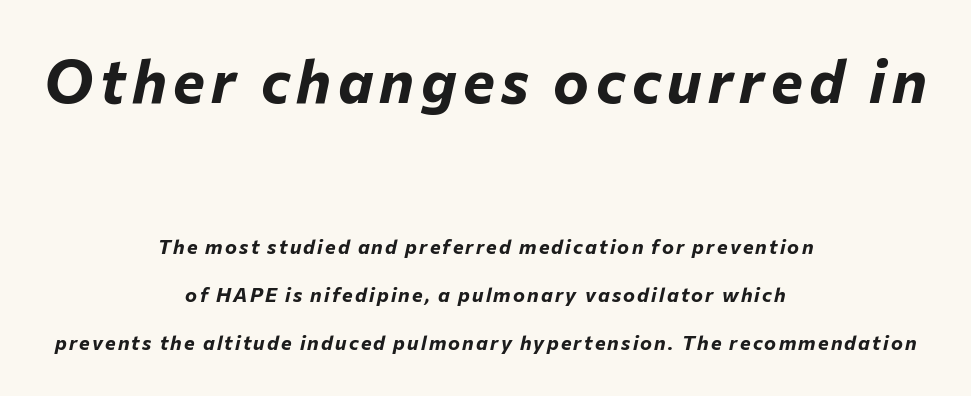
Q: Is the text bold? A: Yes.
Q: Is the text italic (slanted)? A: Yes, it leans right by about 12 degrees.
Q: Is the text underlined? A: No.
Q: How is the paragraph aligned? A: Centered.
Q: Is the spacing between lines tight, normal or loose? A: Loose.
Q: Which block of text is set in a larger size, the first (top) or the second (bottom)? A: The first (top) one.
Q: Width (condensed, normal, or wide)? A: Normal.
Q: Stroke contrast? A: Low.
Q: x-height? A: Medium.
Q: Monospaced? A: No.
